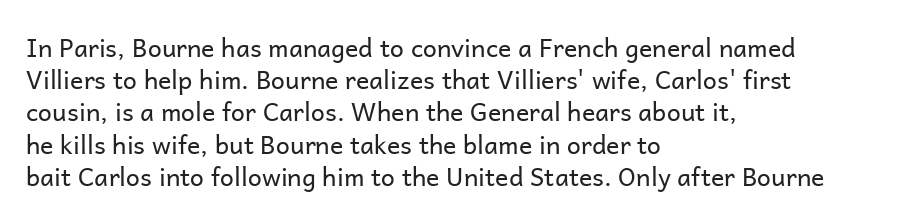
The image shows 25 px text type, upright; set left-aligned, normal line spacing (1.29x), normal letter spacing, not underlined.
